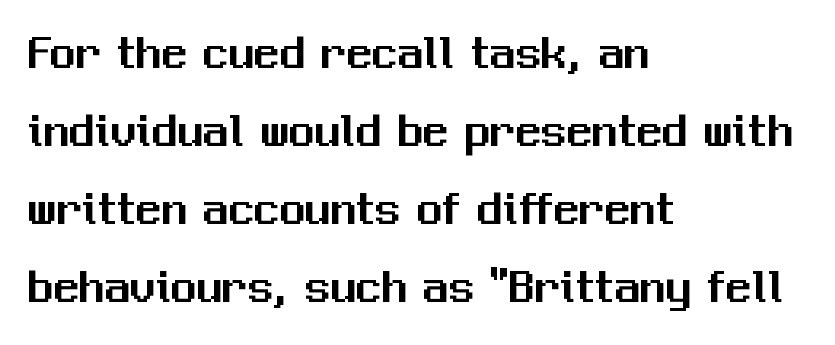
Think of a printed novel: that variable character pitch is what you see here. Caption: standard tracking, unaltered. No feet cap the strokes, marking this as sans-serif type. Any mark beneath the type? The region is blank. Baseline-to-baseline distance is the conventional proportion of letter height.
